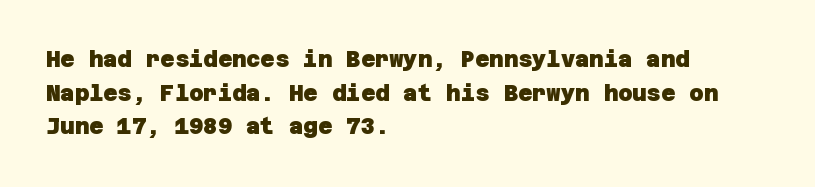
Q: Is the text bold? A: Yes.
Q: Is the text underlined? A: No.
Q: How is the paragraph aligned? A: Left-aligned.
Q: Is the spacing between letters normal or unusually wide? A: Normal.
Q: Is the spacing between lines tight, normal or loose? A: Normal.
